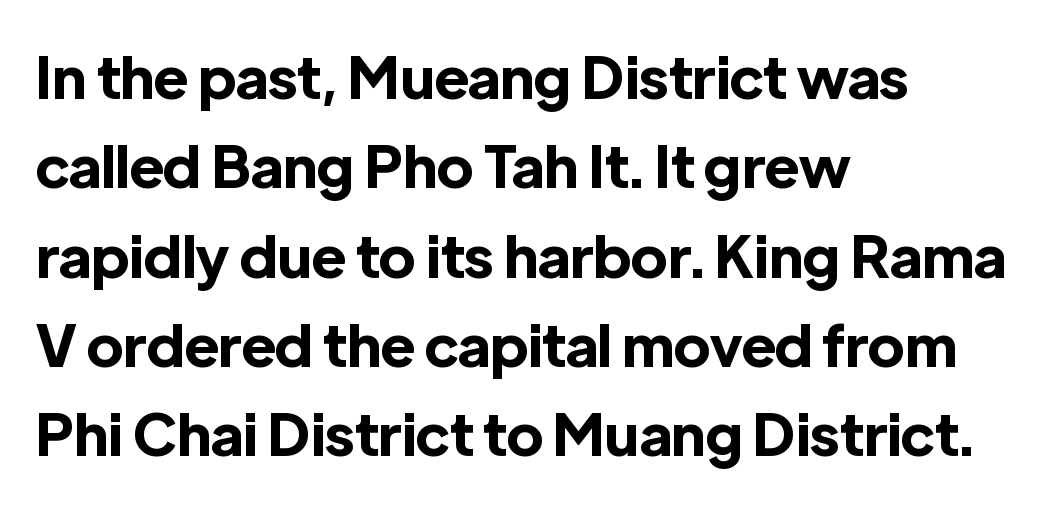
The image shows 58 px bold sans-serif type, upright; set left-aligned, normal line spacing (1.54x), normal letter spacing, not underlined; a medium x-height.
